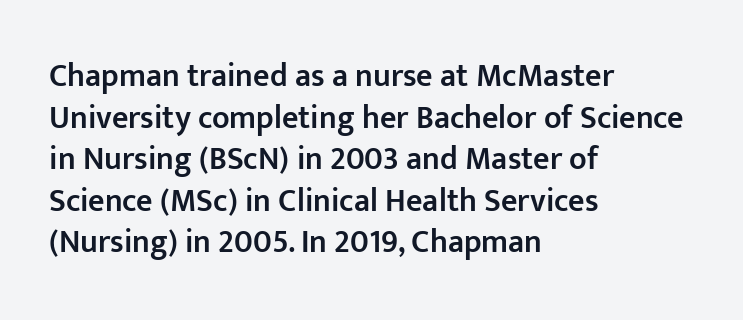
Q: Is the text bold? A: Semi-bold.
Q: Is the text italic (slanted)? A: No, it is upright.
Q: Is the typeface a serif or a sans-serif typeface? A: Sans-serif.
Q: Is the text underlined? A: No.
Q: How is the paragraph aligned? A: Left-aligned.
Q: Is the spacing between letters normal or unusually wide? A: Normal.
Q: Is the spacing between lines tight, normal or loose? A: Normal.
Q: Width (condensed, normal, or wide)? A: Normal.
Q: Stroke contrast? A: Low.
Q: x-height? A: Medium.
Q: Monospaced? A: No.
